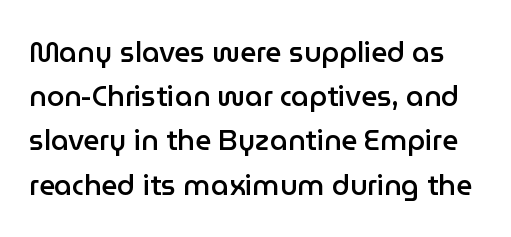
Q: Is the text bold? A: Semi-bold.
Q: Is the text italic (slanted)? A: No, it is upright.
Q: Is the typeface a serif or a sans-serif typeface? A: Sans-serif.
Q: Is the text underlined? A: No.
Q: Is the spacing between letters normal or unusually wide? A: Normal.
Q: Is the spacing between lines tight, normal or loose? A: Normal.
Q: Width (condensed, normal, or wide)? A: Normal.
Q: Stroke contrast? A: Low.
Q: x-height? A: Medium.
Q: Monospaced? A: No.
